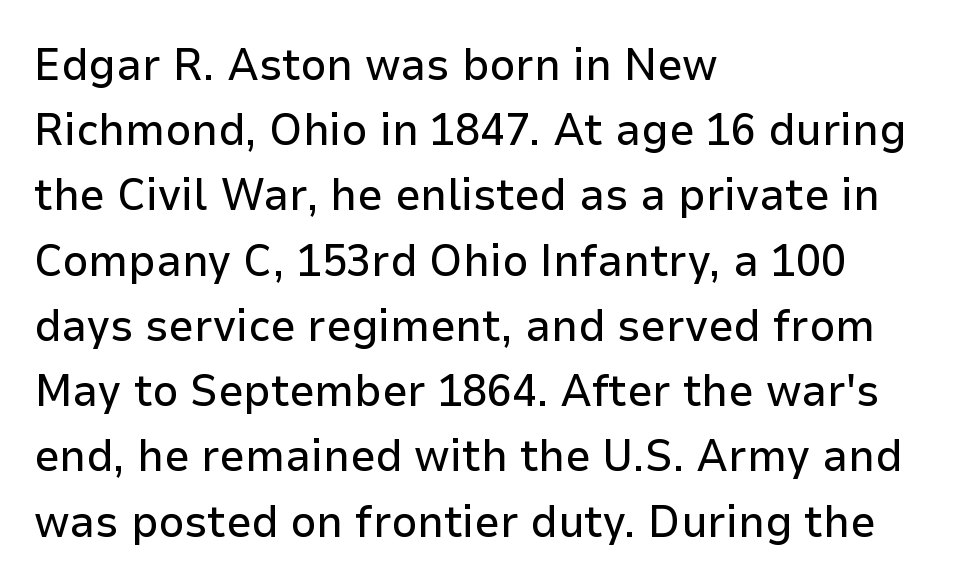
Only glyphs here, with clear space below each row. Tall strokes in this sample are plumb rather than angled. Line spacing here is normal. Is this a fixed-width face? No — the glyphs have proportional, varying widths. No feet cap the strokes, marking this as sans-serif type.
